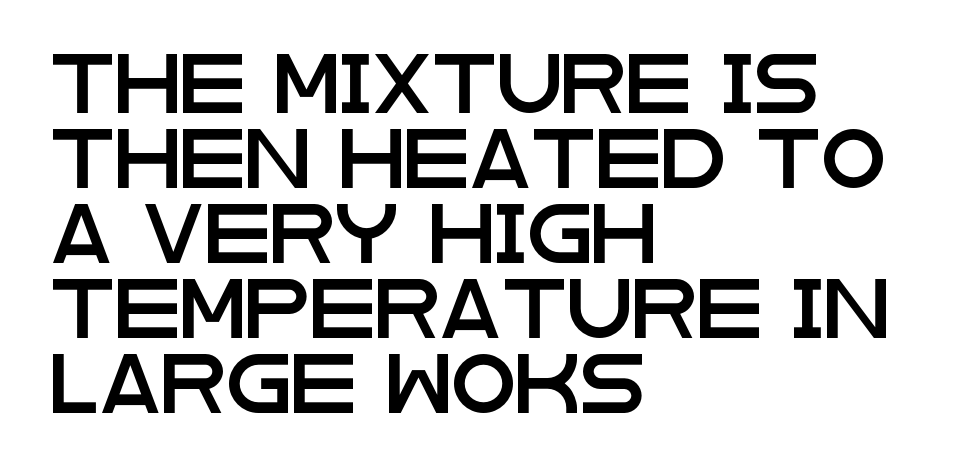
Letterform terminals end flat and unadorned throughout the passage. Casual observation: everything's shoved over to the left. The vertical gap from one line to the next is medium. Honestly, there is no underline to notice here at all.
